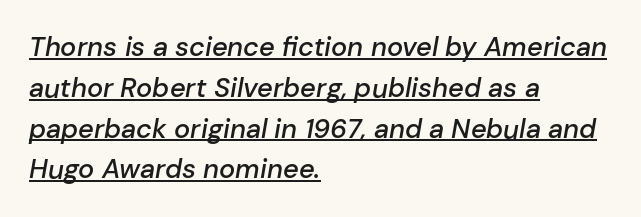
The image shows 27 px text type, italic (leaning right); set left-aligned, normal line spacing (1.51x), normal letter spacing, underlined.
